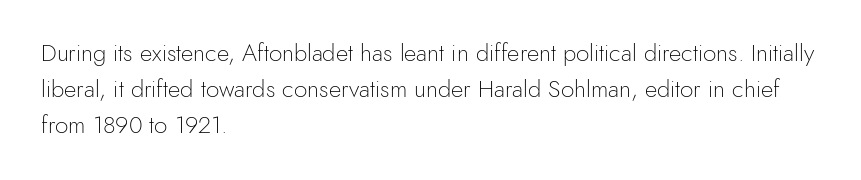
The image shows 24 px text type, upright; set left-aligned, normal line spacing (1.51x), normal letter spacing, not underlined.
